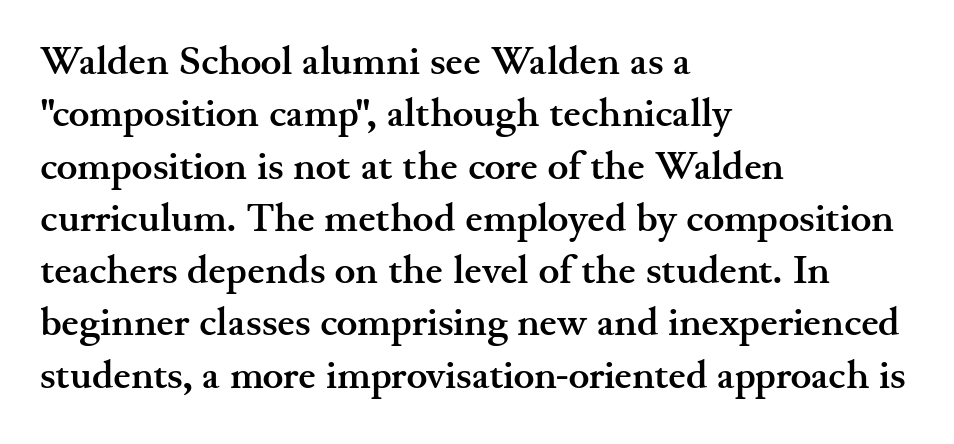
Q: Is the text bold? A: Yes.
Q: Is the text italic (slanted)? A: No, it is upright.
Q: Is the typeface a serif or a sans-serif typeface? A: Serif.
Q: Is the text underlined? A: No.
Q: How is the paragraph aligned? A: Left-aligned.
Q: Is the spacing between letters normal or unusually wide? A: Normal.
Q: Is the spacing between lines tight, normal or loose? A: Normal.
Q: Width (condensed, normal, or wide)? A: Wide.
Q: Stroke contrast? A: Medium.
Q: x-height? A: Small.
Q: Monospaced? A: No.
